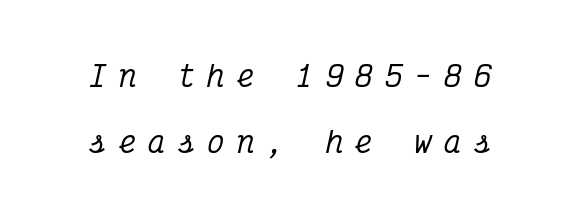
{"serif": "yes", "italic": "yes", "lean": "right", "slant_degrees": 12, "width": "condensed", "stroke_contrast": "medium", "x_height": "medium", "monospaced": "yes", "underline": "no", "line_spacing": "loose", "line_spacing_ratio": 2.26, "letter_spacing": "wide", "letter_spacing_em": 0.42, "glyph_px": 29}
